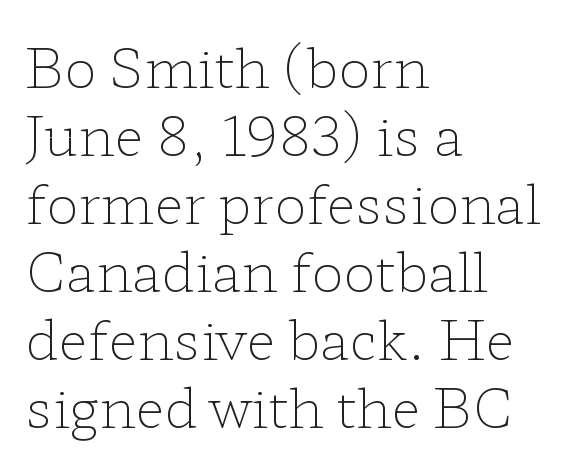
Each row of text sits above clean, open space. A serif font was chosen for this passage. Vertical strokes here are truly vertical. A normal amount of white space separates one row of letters from the next. The letters sit at their default tracking, neither squeezed nor spread. Do the characters align in a grid? No, the font is proportional.
